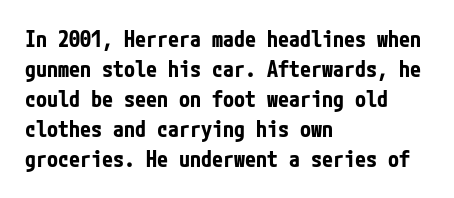
Italic: no, the glyphs are upright roman. Standard letterfit; no display-style spreading of the glyphs. Glance below the letters and you will spot only blank space. Its strokes are broad and dark, the hallmark of bold type.
